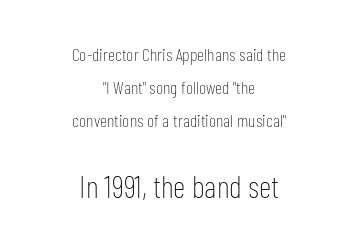
Stroke terminals: plain, sans-serif. This rendering features lettering with no underline. Stems here are at most as thick as an everyday book face. Compare the two chunks: the lower has the greater cap height. Nothing unusual about the tracking: characters are spaced as the font intends. Designer's note — italics off, roman on.
